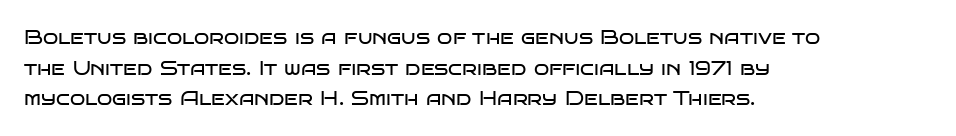
{"italic": "no", "bold": "no", "underline": "no", "align": "left", "line_spacing": "normal", "line_spacing_ratio": 1.53, "letter_spacing": "normal", "letter_spacing_em": 0.0, "glyph_px": 20}
